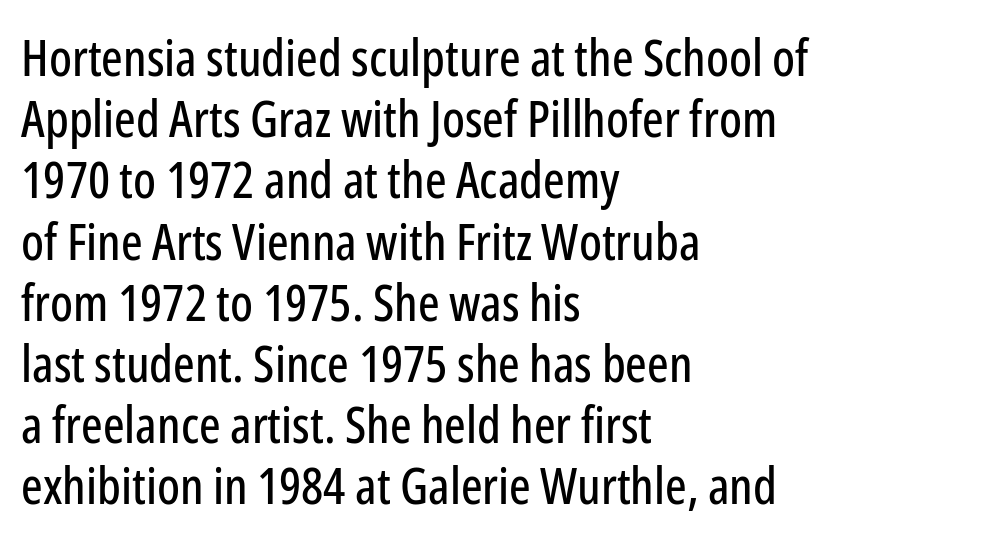
Q: Is the text italic (slanted)? A: No, it is upright.
Q: Is the typeface a serif or a sans-serif typeface? A: Sans-serif.
Q: Is the text underlined? A: No.
Q: How is the paragraph aligned? A: Left-aligned.
Q: Is the spacing between letters normal or unusually wide? A: Normal.
Q: Width (condensed, normal, or wide)? A: Condensed.
Q: Stroke contrast? A: Low.
Q: x-height? A: Medium.
Q: Monospaced? A: No.
